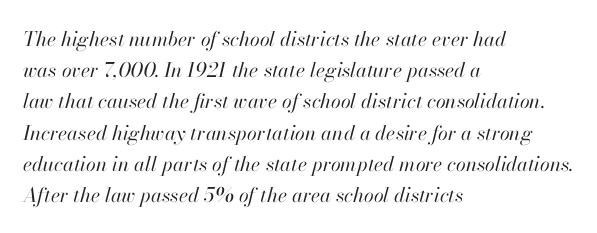
Q: Is the text bold? A: No.
Q: Is the text italic (slanted)? A: Yes, it leans right by about 13 degrees.
Q: Is the text underlined? A: No.
Q: How is the paragraph aligned? A: Left-aligned.
Q: Is the spacing between letters normal or unusually wide? A: Normal.
Q: Is the spacing between lines tight, normal or loose? A: Normal.
